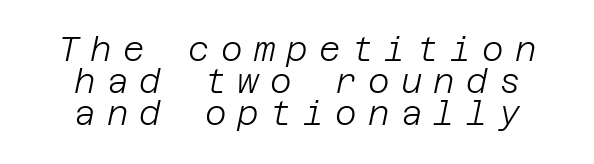
Q: Is the text bold? A: No.
Q: Is the text italic (slanted)? A: Yes, it leans right by about 12 degrees.
Q: Is the text underlined? A: No.
Q: How is the paragraph aligned? A: Centered.
Q: Is the spacing between letters normal or unusually wide? A: Unusually wide.
Q: Is the spacing between lines tight, normal or loose? A: Tight.
Q: Width (condensed, normal, or wide)? A: Normal.
Q: Stroke contrast? A: Low.
Q: x-height? A: Large.
